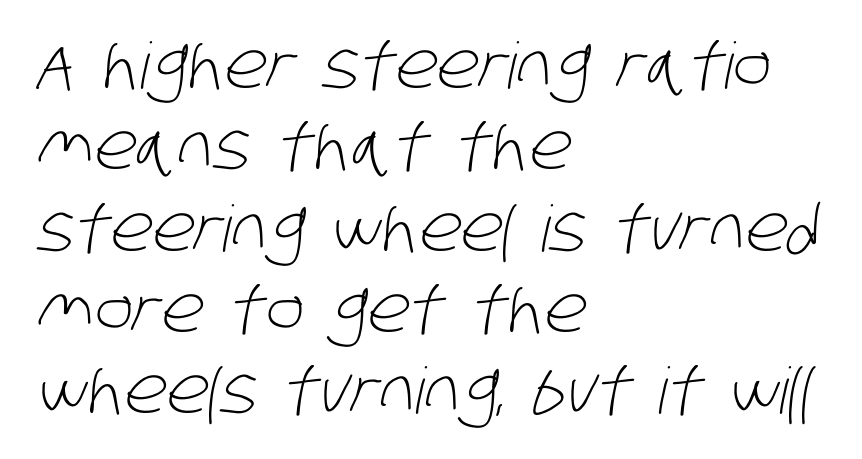
{"serif": "no", "bold": "no", "weight": "light", "width": "condensed", "stroke_contrast": "low", "x_height": "large", "monospaced": "no", "underline": "no", "align": "left", "line_spacing": "normal", "line_spacing_ratio": 1.27, "letter_spacing": "normal", "letter_spacing_em": 0.0, "glyph_px": 64}
